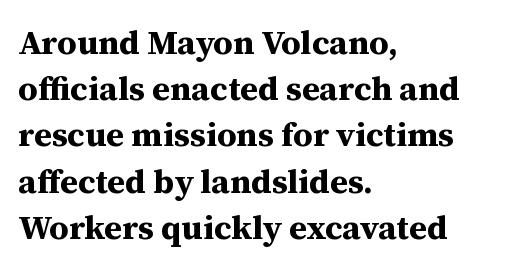
The image shows 34 px bold serif type, upright; set left-aligned, normal line spacing (1.36x), normal letter spacing, not underlined; medium stroke contrast and a medium x-height.
